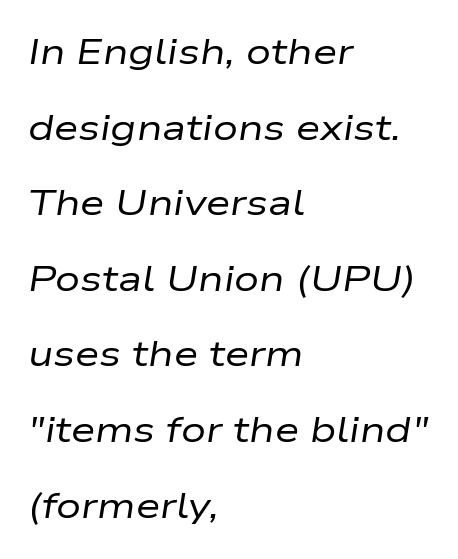
Think of a printed novel: that variable character pitch is what you see here. Baseline-to-baseline distance is far greater than the letter height. Stroke mass is kept to a normal reading level or below. Decoration check: the copy has no underline. Slant detected: the letters are inclined. Compared with typical body copy, the letter spacing here is the same.
